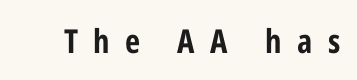
{"serif": "no", "italic": "no", "width": "condensed", "stroke_contrast": "low", "x_height": "medium", "monospaced": "no", "underline": "no", "letter_spacing": "wide", "letter_spacing_em": 0.47, "glyph_px": 33}
